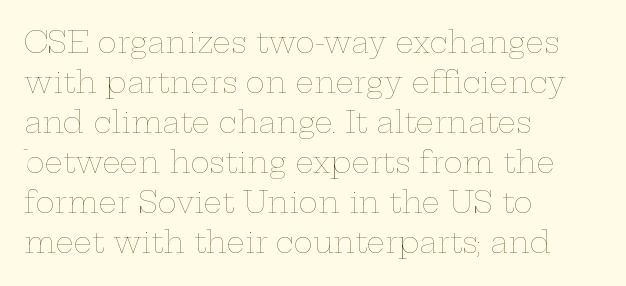
Q: Is the text bold? A: No.
Q: Is the text italic (slanted)? A: No, it is upright.
Q: Is the text underlined? A: No.
Q: How is the paragraph aligned? A: Left-aligned.
Q: Is the spacing between letters normal or unusually wide? A: Normal.
Q: Is the spacing between lines tight, normal or loose? A: Normal.
Q: Width (condensed, normal, or wide)? A: Wide.
Q: Stroke contrast? A: Low.
Q: x-height? A: Medium.
Q: Monospaced? A: No.
